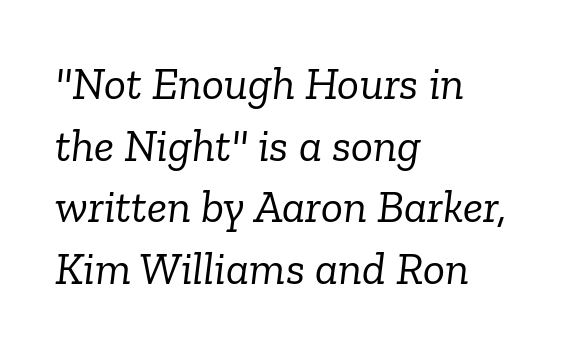
{"serif": "yes", "italic": "yes", "lean": "right", "slant_degrees": 6, "bold": "no", "weight": "light", "width": "normal", "stroke_contrast": "low", "x_height": "medium", "monospaced": "no", "underline": "no", "align": "left", "line_spacing": "normal", "line_spacing_ratio": 1.34, "letter_spacing": "normal", "letter_spacing_em": 0.0, "glyph_px": 46}
